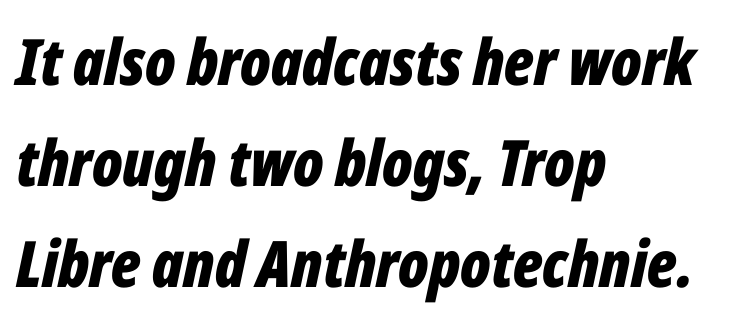
{"italic": "yes", "lean": "right", "slant_degrees": 12, "bold": "yes", "weight": "bold", "width": "condensed", "stroke_contrast": "low", "x_height": "medium", "monospaced": "no", "underline": "no", "align": "left", "line_spacing": "normal", "line_spacing_ratio": 1.58, "letter_spacing": "normal", "letter_spacing_em": 0.0, "glyph_px": 64}
